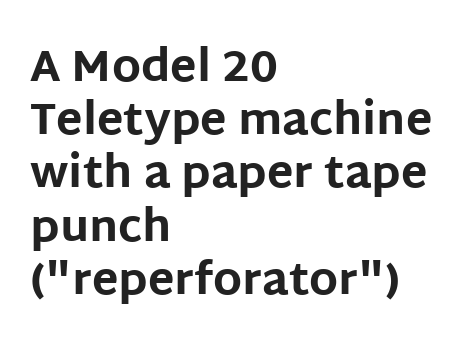
These lines are composed in type without serifs. Descender tails drop into unmarked territory. Look at the stroke-to-counter ratio: heavy, a bold. The typesetter chose a ragged-right arrangement here.
